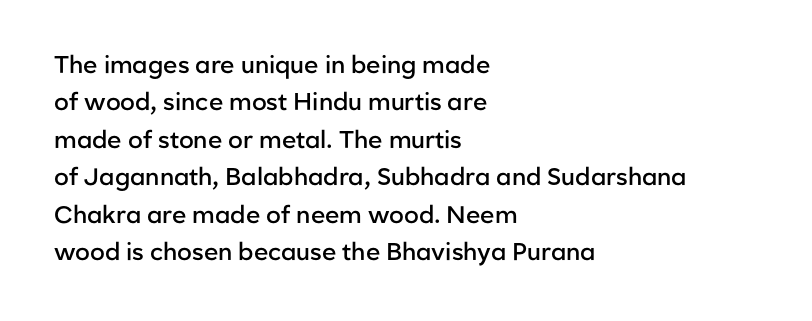
Summary of vertical rhythm: regular, with standard interline spacing. Do the letters lean? They stand straight. The passage is arranged the way most books set body copy — flush left. Bare-footed words on every line. The gaps between neighbouring characters are ordinary and unremarkable.
